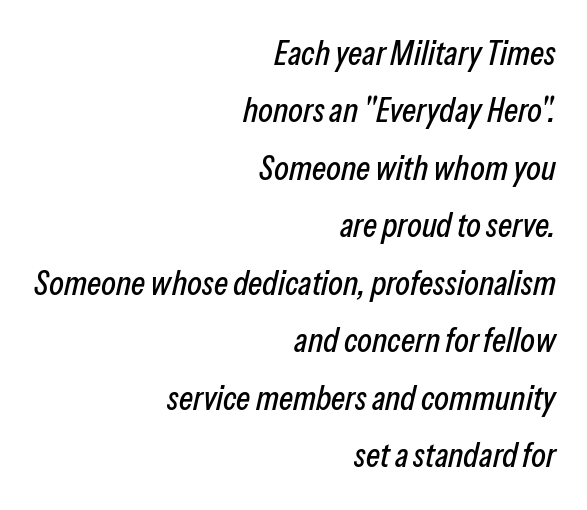
Observe the ordinary spacing: letters are neighbours, not strangers. Honestly, there is no underline to notice here at all. Each line ends at the same right margin while the left side varies. The leading is moderate, giving the passage an even texture. This sample has the flowing, uneven cadence of proportional lettering.
